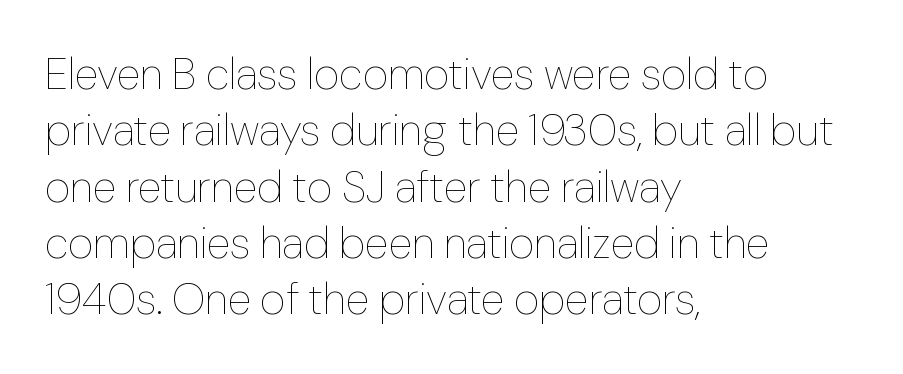
The image shows 44 px thin type, upright; set left-aligned, normal line spacing (1.28x), normal letter spacing, not underlined; low stroke contrast and a medium x-height.
